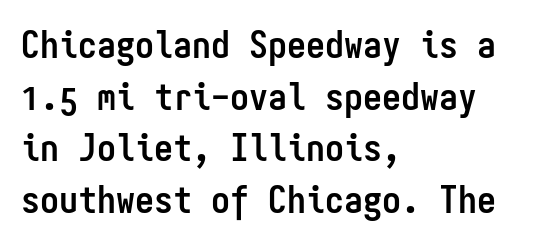
The ragged edge is on the right, which tells us the setting is flush left. Posture: upright roman. Each letter's strokes conclude bluntly, with no projecting serifs. Weight check: bold — yes, fully. Do the characters align in a grid? Yes, the font is monospaced.
